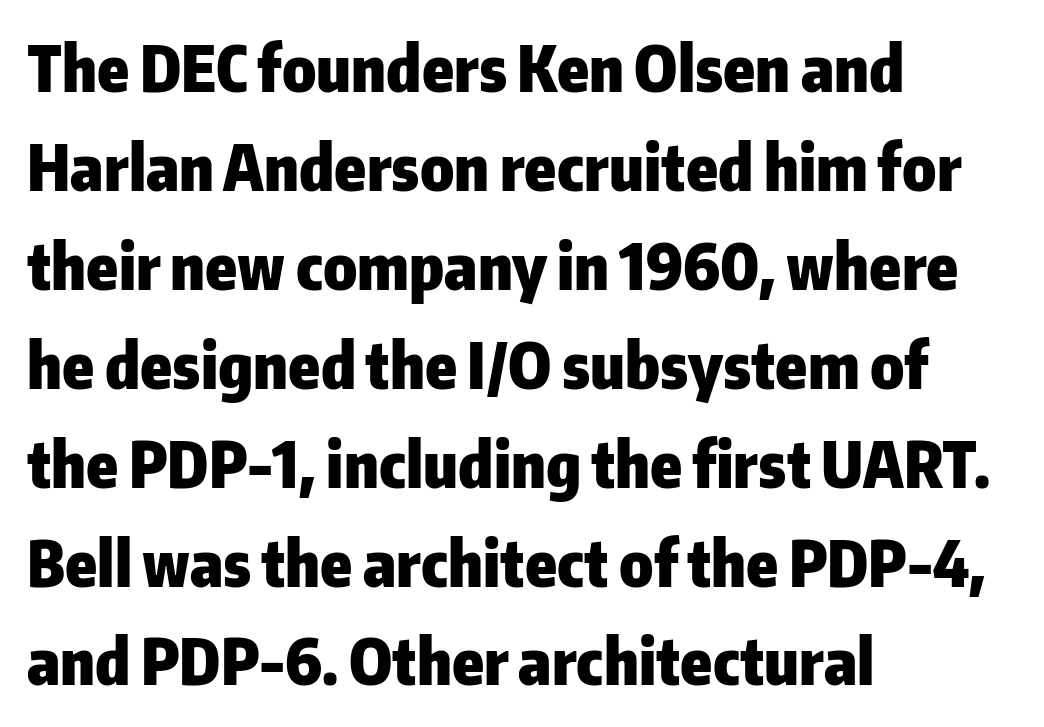
No extra tracking has been applied to these lines. The area under the type is left untouched. Each letter keeps its own natural width here, so spacing adapts to shape. Regarding serifs, this sample does without them. Posture: straight, roman, zero tilt.
